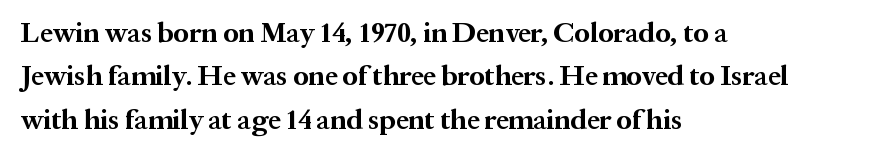
Q: Is the text bold? A: Yes.
Q: Is the text italic (slanted)? A: No, it is upright.
Q: Is the typeface a serif or a sans-serif typeface? A: Serif.
Q: Is the text underlined? A: No.
Q: How is the paragraph aligned? A: Left-aligned.
Q: Is the spacing between letters normal or unusually wide? A: Normal.
Q: Is the spacing between lines tight, normal or loose? A: Normal.
Q: Width (condensed, normal, or wide)? A: Normal.
Q: Stroke contrast? A: Medium.
Q: x-height? A: Medium.
Q: Monospaced? A: No.
